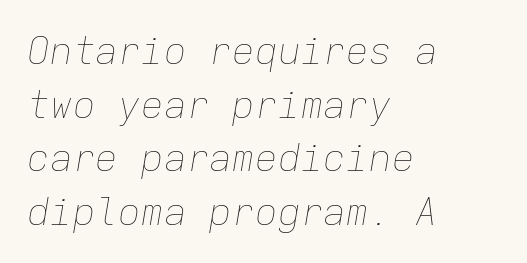
The tracking reads as untouched default to a designer's eye. Do the characters align in a grid? Yes, the font is monospaced. An italicized treatment has been applied to the whole sample. Students, observe: this is what conventionally led text looks like.
